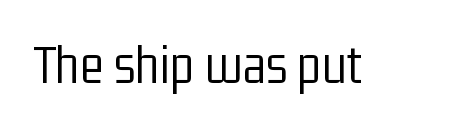
{"serif": "no", "italic": "no", "bold": "no", "weight": "light", "width": "condensed", "stroke_contrast": "low", "x_height": "medium", "monospaced": "no", "underline": "no", "letter_spacing": "normal", "letter_spacing_em": 0.0, "glyph_px": 56}
